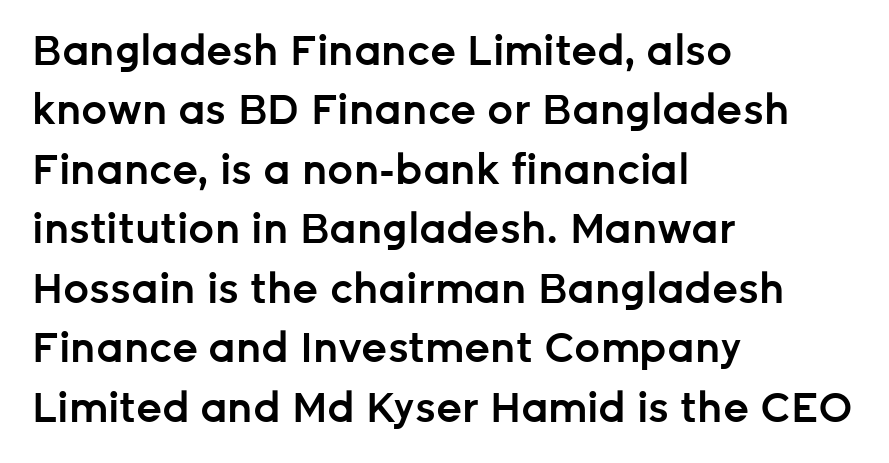
Compared with a centered layout, this one pins lines to the left instead. Examine the stroke ends and you'll find no serifs. The lines sit at an ordinary, default distance from one another. Characters remain perfectly vertical along every line.
